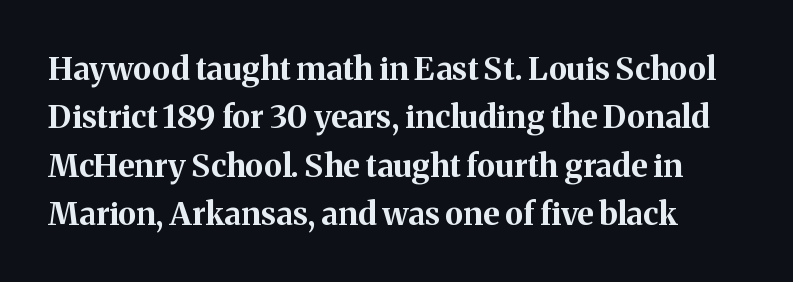
{"serif": "yes", "italic": "no", "bold": "yes", "weight": "bold", "width": "normal", "stroke_contrast": "medium", "x_height": "medium", "monospaced": "no", "underline": "no", "line_spacing": "normal", "line_spacing_ratio": 1.51, "letter_spacing": "normal", "letter_spacing_em": 0.0, "glyph_px": 32}
